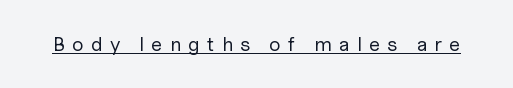
{"italic": "no", "bold": "no", "underline": "yes", "letter_spacing": "wide", "letter_spacing_em": 0.35, "glyph_px": 20}
